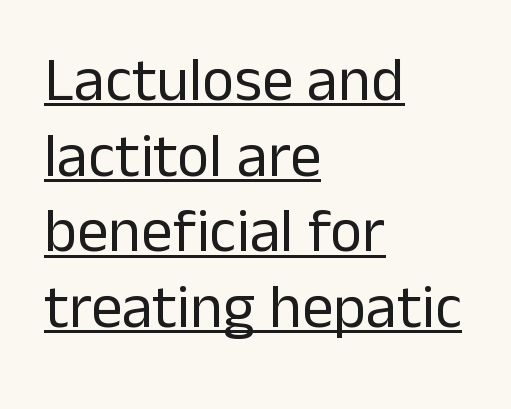
Q: Is the text bold? A: No.
Q: Is the text italic (slanted)? A: No, it is upright.
Q: Is the typeface a serif or a sans-serif typeface? A: Sans-serif.
Q: Is the text underlined? A: Yes.
Q: How is the paragraph aligned? A: Left-aligned.
Q: Is the spacing between letters normal or unusually wide? A: Normal.
Q: Width (condensed, normal, or wide)? A: Normal.
Q: Stroke contrast? A: Low.
Q: x-height? A: Medium.
Q: Monospaced? A: No.
